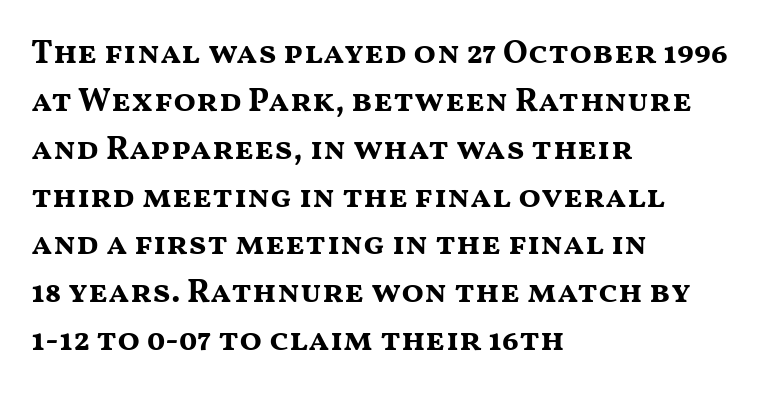
{"serif": "no", "italic": "no", "bold": "yes", "weight": "bold", "width": "wide", "stroke_contrast": "medium", "x_height": "medium", "monospaced": "no", "underline": "no", "align": "left", "line_spacing": "normal", "line_spacing_ratio": 1.45, "letter_spacing": "normal", "letter_spacing_em": 0.0, "glyph_px": 33}
